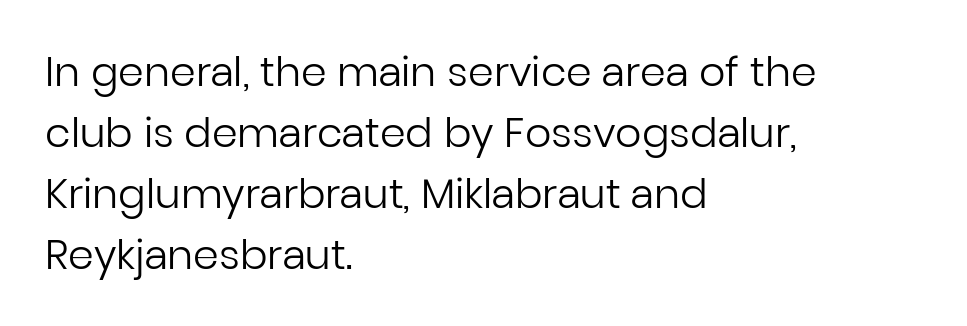
Q: Is the text bold? A: No.
Q: Is the text italic (slanted)? A: No, it is upright.
Q: Is the typeface a serif or a sans-serif typeface? A: Sans-serif.
Q: Is the text underlined? A: No.
Q: How is the paragraph aligned? A: Left-aligned.
Q: Is the spacing between letters normal or unusually wide? A: Normal.
Q: Is the spacing between lines tight, normal or loose? A: Normal.
Q: Width (condensed, normal, or wide)? A: Normal.
Q: Stroke contrast? A: Low.
Q: x-height? A: Medium.
Q: Monospaced? A: No.
